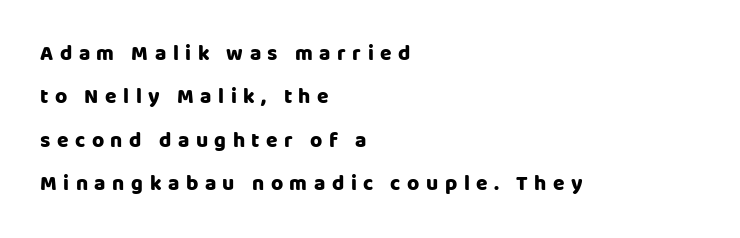
The tracking reads as deliberately expanded to a designer's eye. A student would call this left alignment; a typographer would say flush left, rag right. Words float on clear page, feet unadorned. The passage shown stacks its lines with a broad gap.
